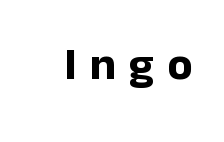
{"serif": "no", "italic": "no", "bold": "yes", "weight": "bold", "width": "normal", "stroke_contrast": "low", "x_height": "medium", "monospaced": "no", "underline": "no", "letter_spacing": "wide", "letter_spacing_em": 0.29, "glyph_px": 46}
